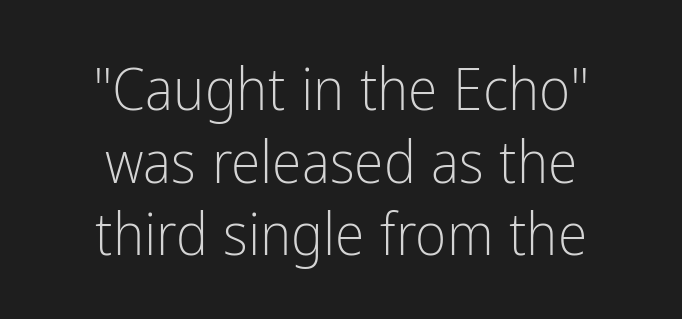
{"serif": "no", "italic": "no", "bold": "no", "weight": "light", "width": "condensed", "stroke_contrast": "low", "x_height": "medium", "monospaced": "no", "underline": "no", "align": "center", "line_spacing_ratio": 1.21, "letter_spacing": "normal", "letter_spacing_em": 0.0, "glyph_px": 60}
